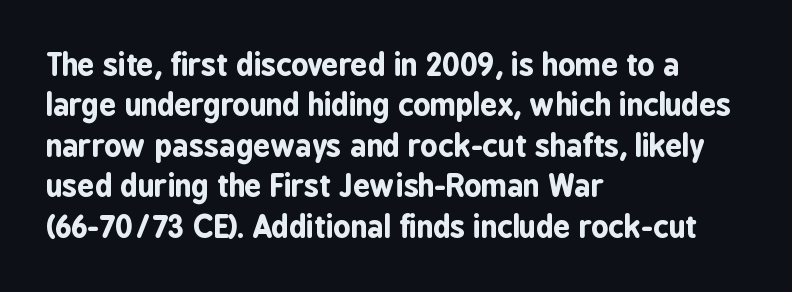
Q: Is the text bold? A: Yes.
Q: Is the text italic (slanted)? A: No, it is upright.
Q: Is the typeface a serif or a sans-serif typeface? A: Sans-serif.
Q: Is the text underlined? A: No.
Q: How is the paragraph aligned? A: Left-aligned.
Q: Is the spacing between letters normal or unusually wide? A: Normal.
Q: Is the spacing between lines tight, normal or loose? A: Normal.
Q: Width (condensed, normal, or wide)? A: Condensed.
Q: Stroke contrast? A: Low.
Q: x-height? A: Medium.
Q: Monospaced? A: No.
